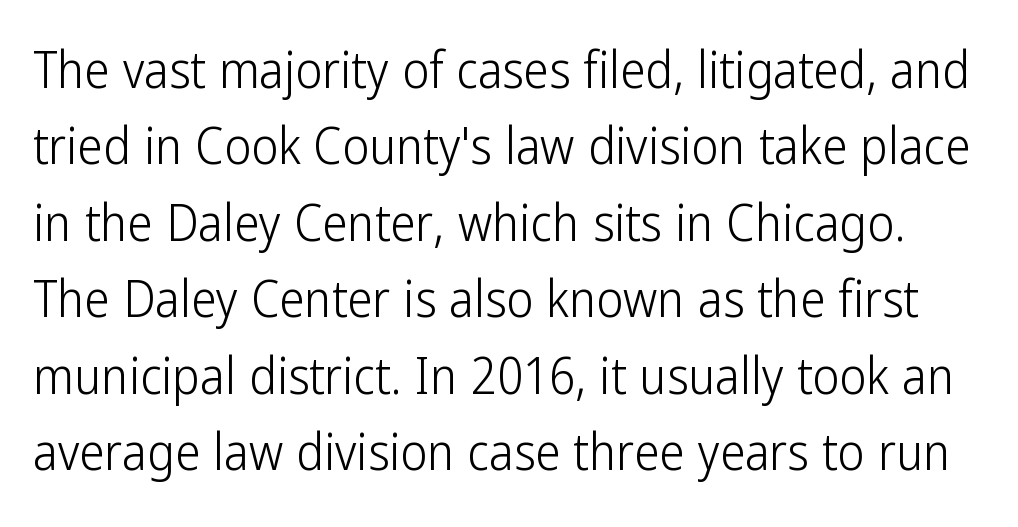
{"serif": "no", "italic": "no", "bold": "no", "weight": "light", "width": "condensed", "stroke_contrast": "low", "x_height": "medium", "monospaced": "no", "underline": "no", "line_spacing": "normal", "line_spacing_ratio": 1.5, "letter_spacing": "normal", "letter_spacing_em": 0.0, "glyph_px": 51}
